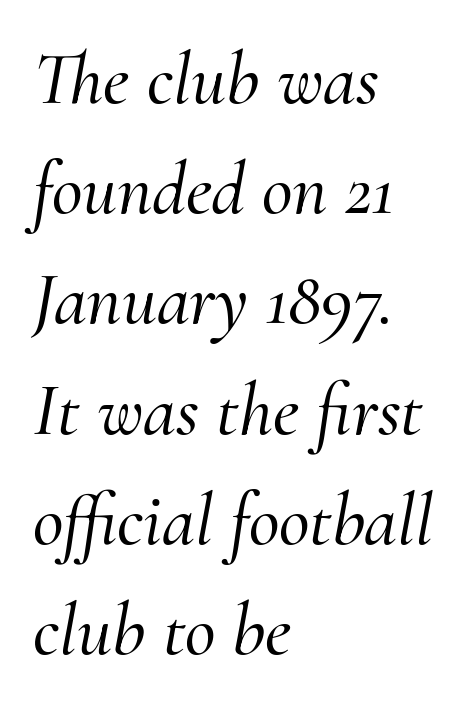
{"serif": "yes", "italic": "yes", "lean": "right", "slant_degrees": 10, "width": "normal", "stroke_contrast": "medium", "x_height": "small", "monospaced": "no", "underline": "no", "align": "left", "line_spacing": "normal", "line_spacing_ratio": 1.47, "letter_spacing": "normal", "letter_spacing_em": 0.0, "glyph_px": 75}
